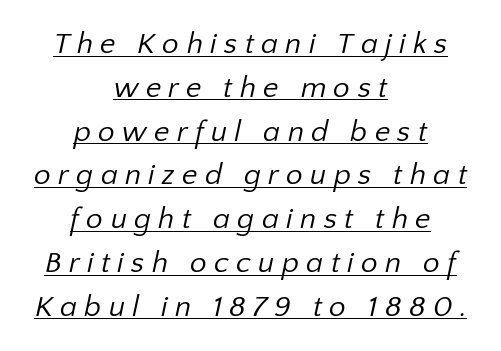
The image shows 30 px regular-weight sans-serif type; set centered, normal line spacing (1.46x), unusually wide letter spacing (+0.24 em), underlined; low stroke contrast and a medium x-height.
